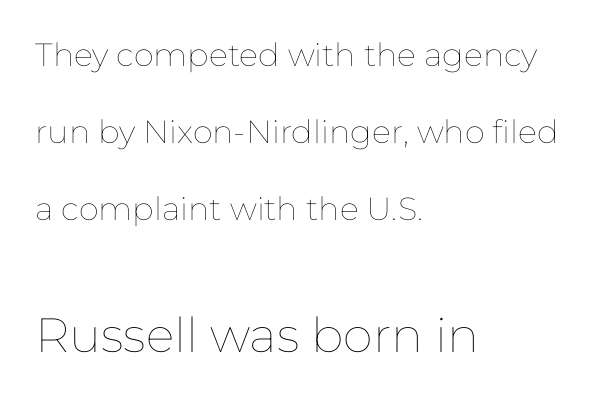
{"italic": "no", "bold": "no", "weight": "thin", "width": "normal", "stroke_contrast": "low", "x_height": "medium", "monospaced": "no", "underline": "no", "align": "left", "line_spacing": "loose", "line_spacing_ratio": 2.41, "letter_spacing": "normal", "letter_spacing_em": 0.0, "larger_block": "second", "size_ratio": 1.5, "glyph_px": 48}
